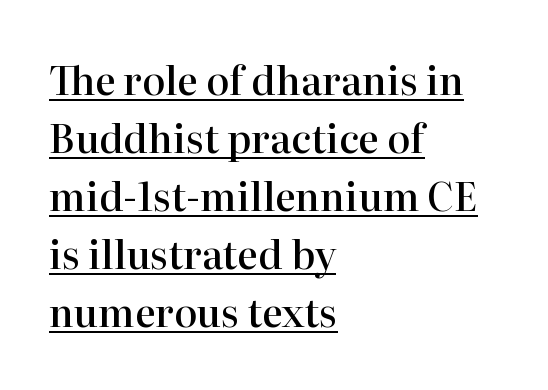
Does the weight exceed regular? Yes, but only to semibold. What decoration does the sample have? An underline. The letters advance in unequal steps, a hallmark of proportional type. Notice how descenders clear the ascenders below comfortably — that's standard leading. Posture: upright roman.
